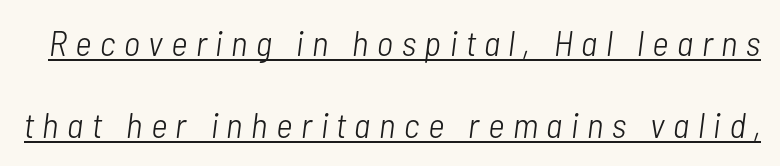
The image shows 36 px light, condensed type, italic (leaning right); set loose line spacing (2.27x), unusually wide letter spacing (+0.24 em), underlined; low stroke contrast and a medium x-height.
